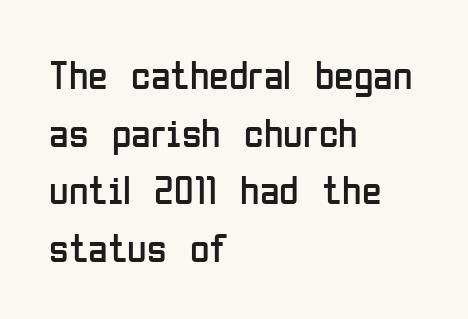
{"serif": "no", "italic": "no", "bold": "no", "weight": "regular", "width": "condensed", "stroke_contrast": "low", "x_height": "medium", "monospaced": "no", "underline": "no", "align": "left", "line_spacing": "normal", "line_spacing_ratio": 1.44, "letter_spacing": "normal", "letter_spacing_em": 0.0, "glyph_px": 40}
